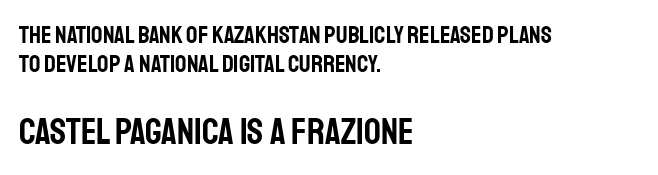
The letters stand straight up with perfectly vertical stems. Spacing between characters is what you'd get straight out of the box. All the whitespace from short lines collects on the right. The characters display no serif detailing; their extremities are plain.
